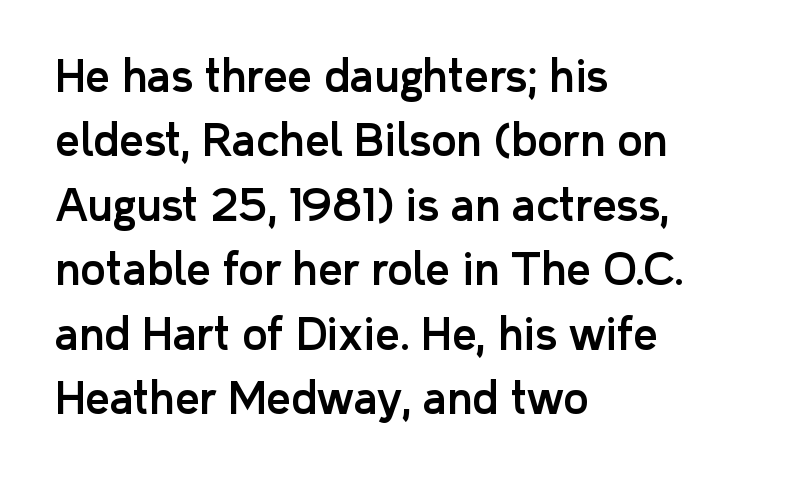
Q: Is the text italic (slanted)? A: No, it is upright.
Q: Is the typeface a serif or a sans-serif typeface? A: Sans-serif.
Q: Is the text underlined? A: No.
Q: How is the paragraph aligned? A: Left-aligned.
Q: Is the spacing between letters normal or unusually wide? A: Normal.
Q: Is the spacing between lines tight, normal or loose? A: Normal.
Q: Width (condensed, normal, or wide)? A: Normal.
Q: Stroke contrast? A: Low.
Q: x-height? A: Medium.
Q: Monospaced? A: No.
